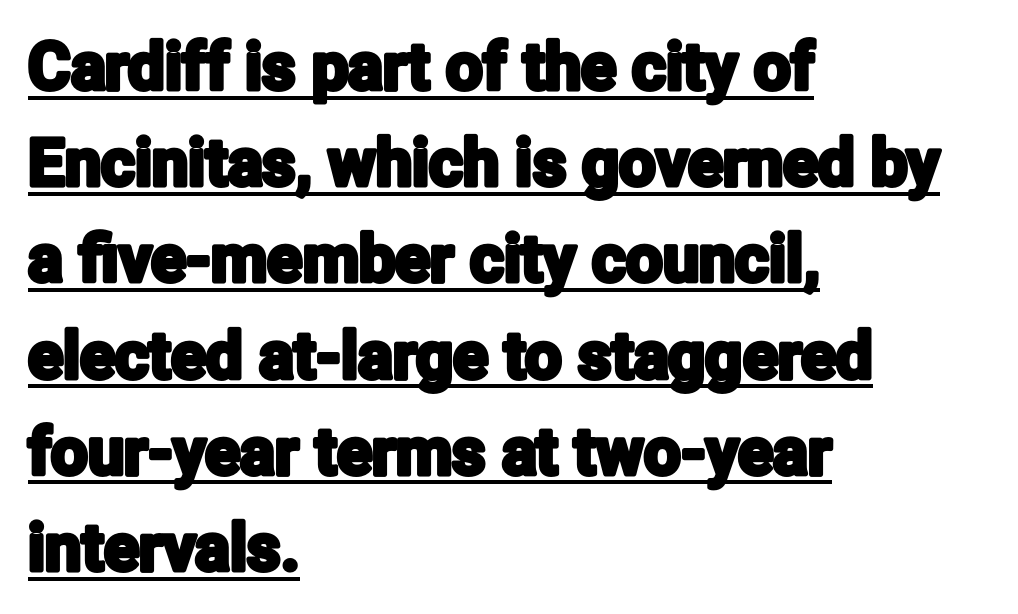
Does extra space separate the letters? No, they use regular spacing. Quick note: interline space is typical. The letters advance in unequal steps, a hallmark of proportional type. Does the type have serifs? No, each stem ends abruptly.
